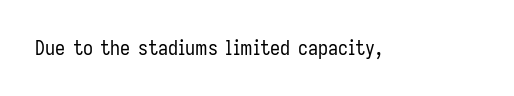
The image shows 20 px text type, upright; set normal letter spacing, not underlined.
